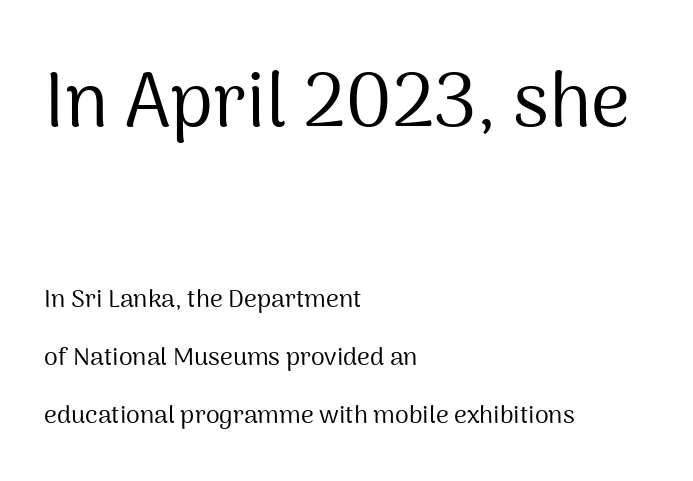
Q: Is the text bold? A: No.
Q: Is the text italic (slanted)? A: No, it is upright.
Q: Is the typeface a serif or a sans-serif typeface? A: Sans-serif.
Q: Is the text underlined? A: No.
Q: How is the paragraph aligned? A: Left-aligned.
Q: Is the spacing between letters normal or unusually wide? A: Normal.
Q: Is the spacing between lines tight, normal or loose? A: Loose.
Q: Which block of text is set in a larger size, the first (top) or the second (bottom)? A: The first (top) one.
Q: Width (condensed, normal, or wide)? A: Normal.
Q: Stroke contrast? A: Medium.
Q: x-height? A: Medium.
Q: Monospaced? A: No.
